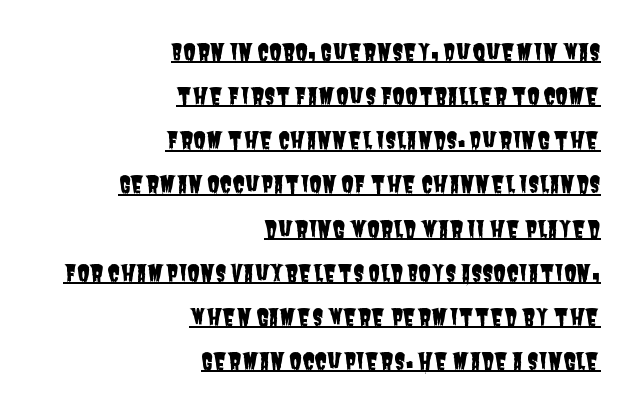
Widely set lines give the paragraph a tall, airy silhouette. Spacing between characters is what you'd get straight out of the box. Reading down the block, your eye finds every line finishing at a fixed right position. Glance below the letters and you will spot a drawn line.
